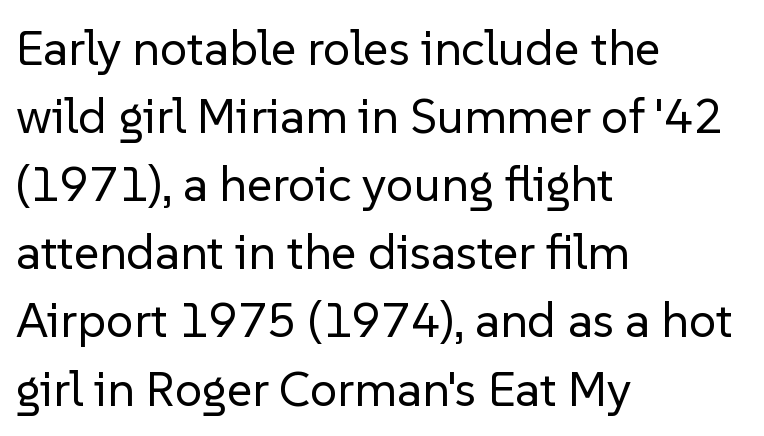
Line starts are locked; line ends wander. Words float on clear page, feet unadorned. Stroke thickness stays within the range of a standard reading face or lighter. Do the characters align in a grid? No, the font is proportional. The rendering uses a moderate line-height, typical for paragraphs.
